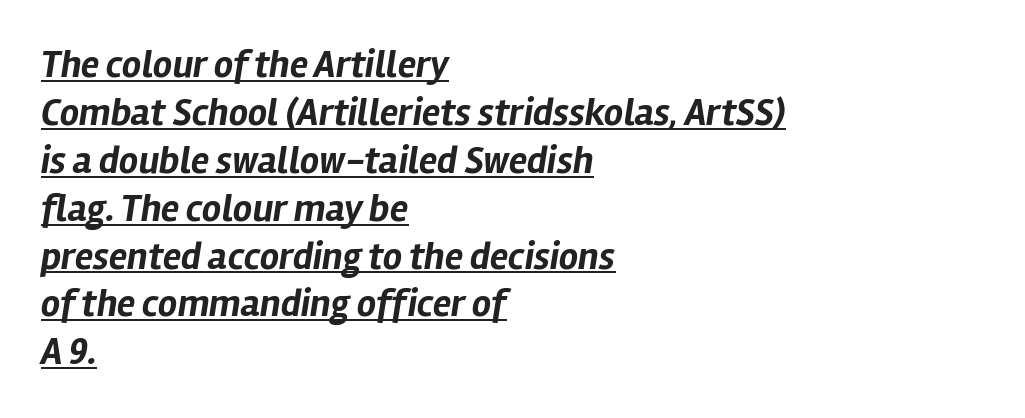
{"italic": "yes", "lean": "right", "slant_degrees": 12, "bold": "yes", "weight": "bold", "width": "normal", "stroke_contrast": "low", "x_height": "medium", "monospaced": "no", "underline": "yes", "align": "left", "line_spacing": "normal", "line_spacing_ratio": 1.26, "letter_spacing": "normal", "letter_spacing_em": 0.0, "glyph_px": 38}
